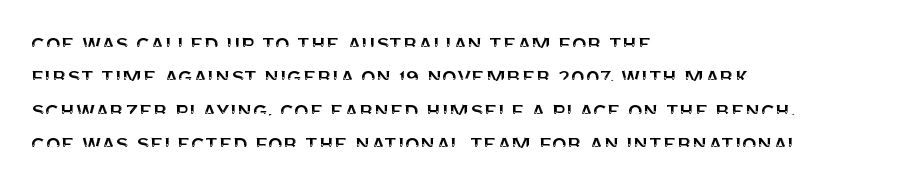
The image shows 24 px text type, upright; set left-aligned, normal line spacing (1.39x), normal letter spacing, not underlined.
